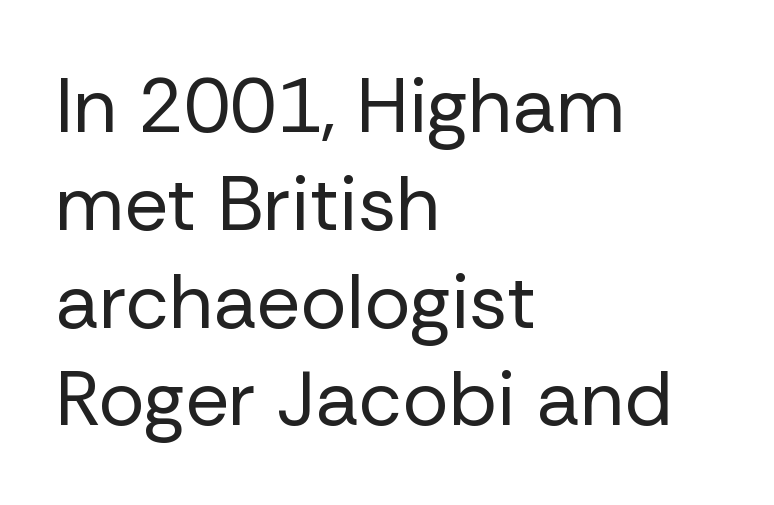
Q: Is the text bold? A: No.
Q: Is the text italic (slanted)? A: No, it is upright.
Q: Is the typeface a serif or a sans-serif typeface? A: Sans-serif.
Q: Is the text underlined? A: No.
Q: How is the paragraph aligned? A: Left-aligned.
Q: Is the spacing between letters normal or unusually wide? A: Normal.
Q: Is the spacing between lines tight, normal or loose? A: Normal.
Q: Width (condensed, normal, or wide)? A: Normal.
Q: Stroke contrast? A: Low.
Q: x-height? A: Medium.
Q: Monospaced? A: No.
